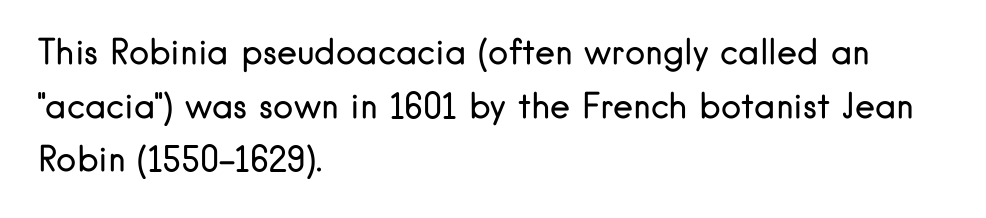
The image shows 34 px regular-weight sans-serif type, upright; set left-aligned, normal line spacing (1.58x), normal letter spacing, not underlined; low stroke contrast and a small x-height.
